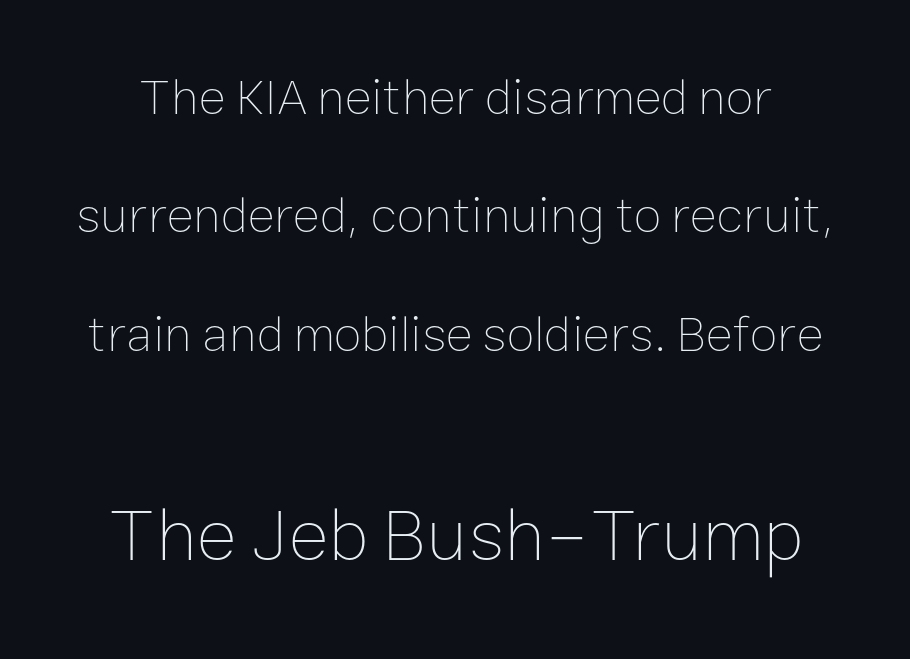
Q: Is the text bold? A: No.
Q: Is the text italic (slanted)? A: No, it is upright.
Q: Is the text underlined? A: No.
Q: Is the spacing between letters normal or unusually wide? A: Normal.
Q: Is the spacing between lines tight, normal or loose? A: Loose.
Q: Which block of text is set in a larger size, the first (top) or the second (bottom)? A: The second (bottom) one.
Q: Width (condensed, normal, or wide)? A: Normal.
Q: Stroke contrast? A: Low.
Q: x-height? A: Medium.
Q: Monospaced? A: No.
